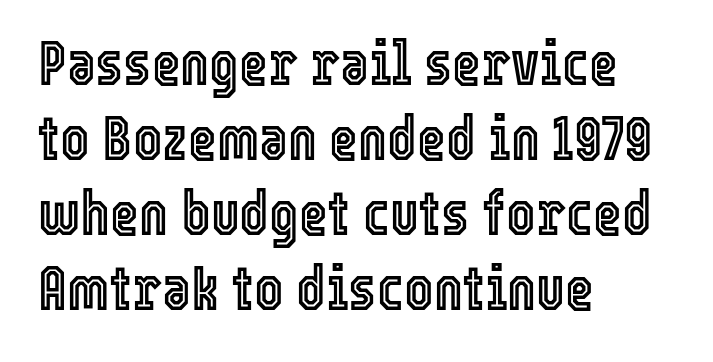
The image shows 62 px condensed type, upright; set left-aligned, line spacing 1.21x, normal letter spacing, not underlined; a medium x-height.
